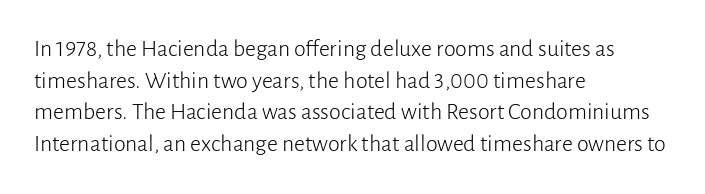
{"italic": "no", "bold": "no", "underline": "no", "align": "left", "line_spacing": "normal", "line_spacing_ratio": 1.32, "letter_spacing": "normal", "letter_spacing_em": 0.0, "glyph_px": 24}
